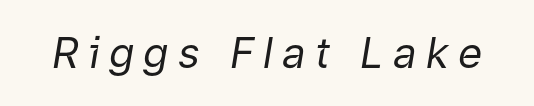
Q: Is the text bold? A: No.
Q: Is the text italic (slanted)? A: Yes, it leans right by about 9 degrees.
Q: Is the text underlined? A: No.
Q: Is the spacing between letters normal or unusually wide? A: Unusually wide.
Q: Width (condensed, normal, or wide)? A: Normal.
Q: Stroke contrast? A: Low.
Q: x-height? A: Medium.
Q: Monospaced? A: No.
